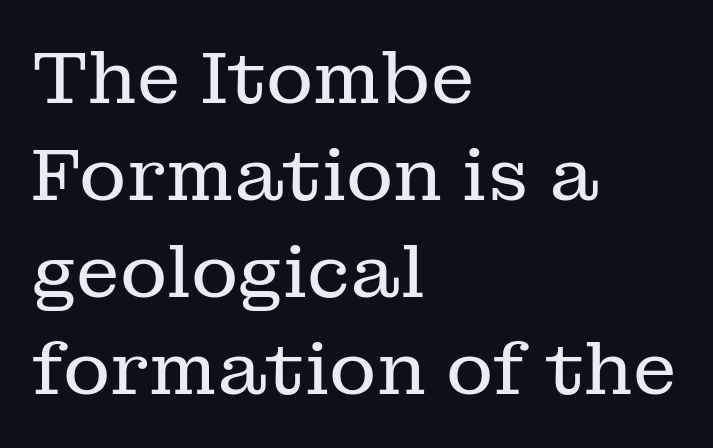
You could not count columns in this text — the font is proportionally spaced. The letterforms sit at book weight or below. Each letter's strokes conclude with small projecting serifs. Honestly, there is no underline to notice here at all.
